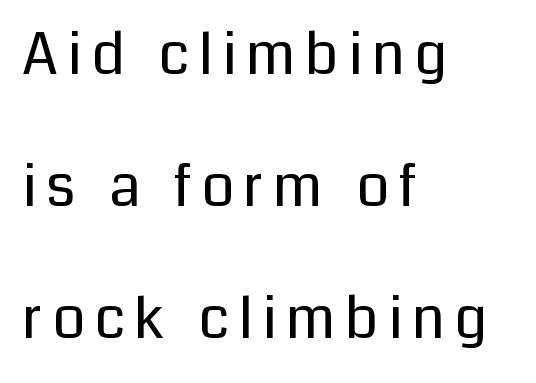
The image shows 58 px regular-weight sans-serif type, upright; set left-aligned, loose line spacing (2.28x), not underlined; low stroke contrast and a medium x-height.
